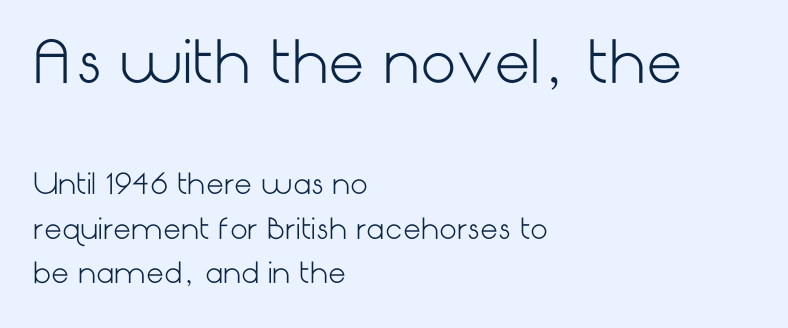
Anything drawn beneath the words? Only blank space. Short note: letters normally spaced. Type style note: lacks serifs. These lines are set flush left with a ragged right edge. Weight: not bold — regular or lighter.
